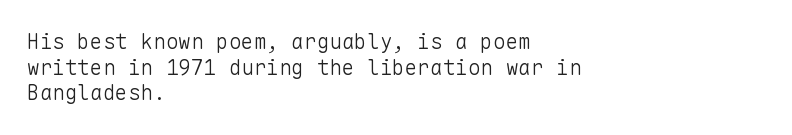
Does extra space separate the letters? No, they use regular spacing. The passage is arranged the way most books set body copy — flush left. The area under the type is left untouched. The face looks like a standard text weight, possibly lighter. Notice how the stems are strictly vertical — no italics here.
